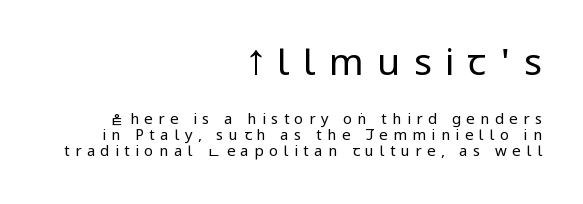
Characters follow at a spacing far wider than the type designer built in. The emphasis by scale lands on block number one, above. The text was rendered using a sans face with plain stroke endings. Underline: absent.
